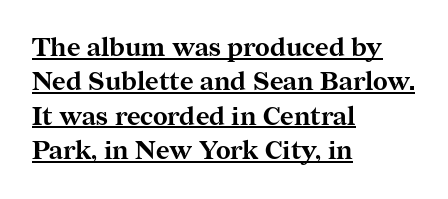
The image shows 26 px bold type, upright; set left-aligned, normal line spacing (1.32x), normal letter spacing, underlined.
